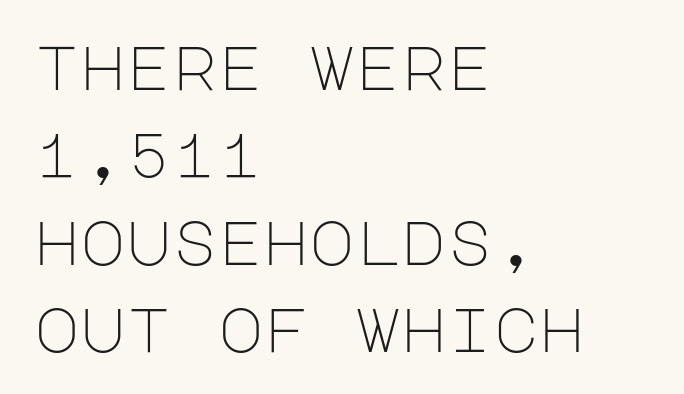
The image shows 62 px light sans-serif type, upright; set left-aligned, normal line spacing (1.41x), normal letter spacing, not underlined; low stroke contrast and a large x-height.
